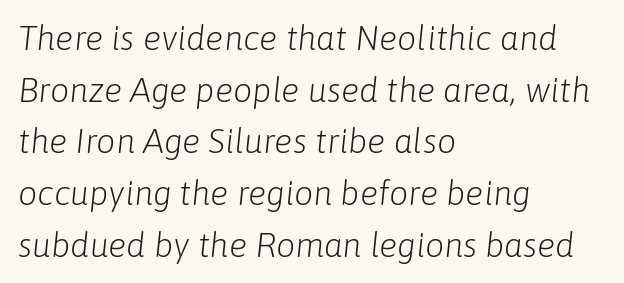
The image shows 34 px light type, italic (leaning right); set left-aligned, normal line spacing (1.52x), normal letter spacing, not underlined; low stroke contrast and a medium x-height.
